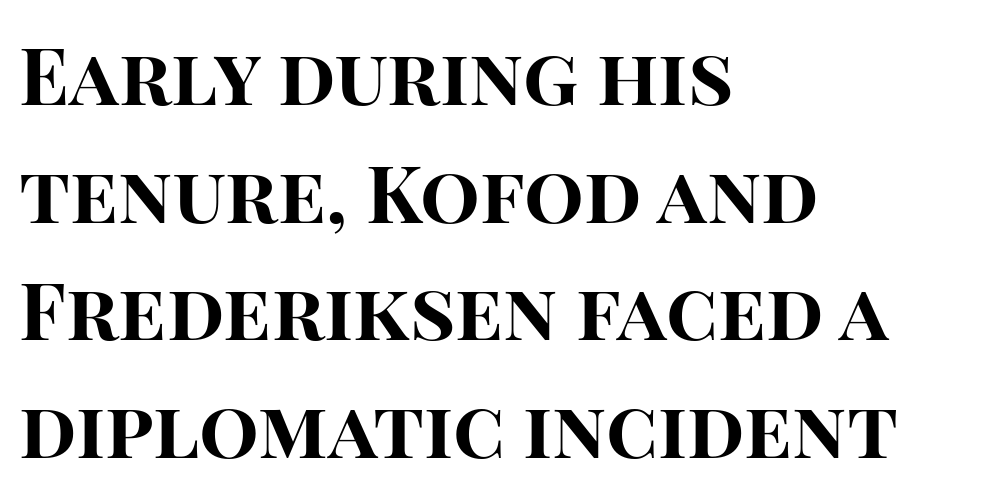
Q: Is the text bold? A: Yes.
Q: Is the text italic (slanted)? A: No, it is upright.
Q: Is the typeface a serif or a sans-serif typeface? A: Sans-serif.
Q: Is the text underlined? A: No.
Q: How is the paragraph aligned? A: Left-aligned.
Q: Is the spacing between letters normal or unusually wide? A: Normal.
Q: Is the spacing between lines tight, normal or loose? A: Normal.
Q: Width (condensed, normal, or wide)? A: Normal.
Q: Stroke contrast? A: High.
Q: x-height? A: Large.
Q: Monospaced? A: No.
